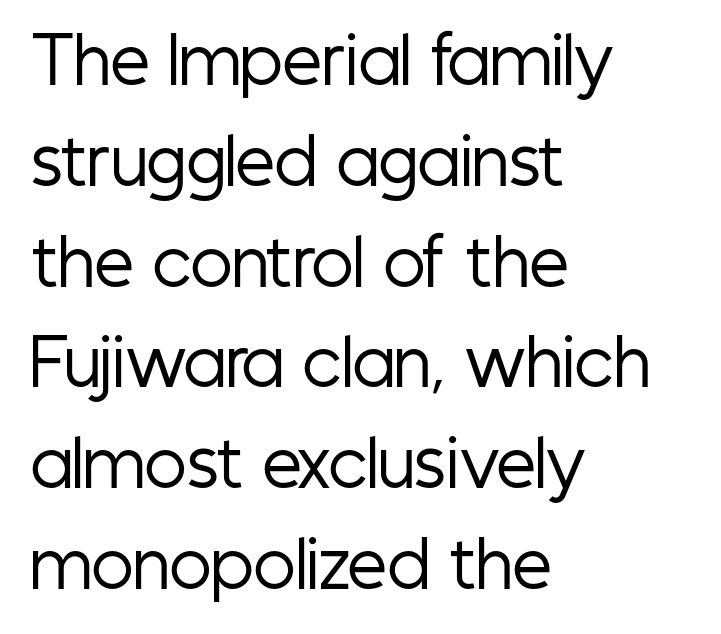
{"serif": "no", "italic": "no", "bold": "no", "weight": "regular", "width": "condensed", "stroke_contrast": "low", "x_height": "medium", "monospaced": "no", "underline": "no", "align": "left", "line_spacing": "normal", "line_spacing_ratio": 1.6, "letter_spacing": "normal", "letter_spacing_em": 0.0, "glyph_px": 63}
